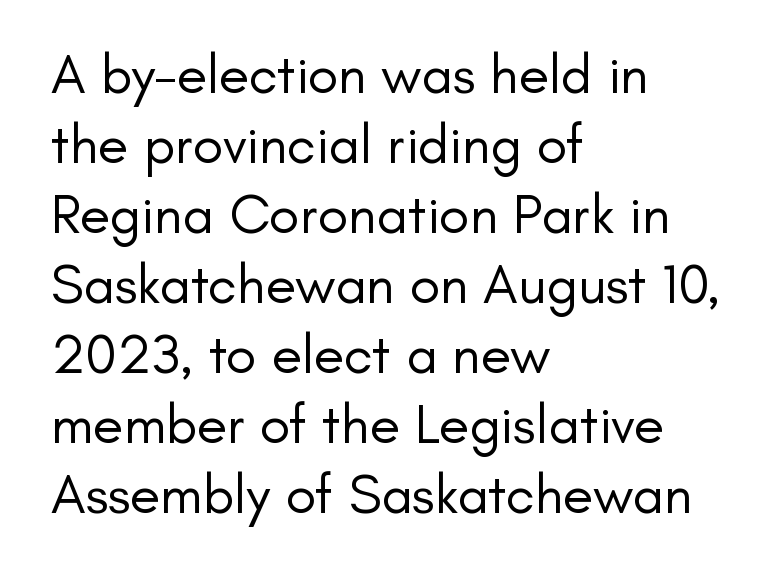
{"serif": "no", "italic": "no", "bold": "no", "weight": "regular", "width": "normal", "stroke_contrast": "low", "x_height": "small", "monospaced": "no", "underline": "no", "align": "left", "line_spacing": "normal", "line_spacing_ratio": 1.25, "letter_spacing": "normal", "letter_spacing_em": 0.0, "glyph_px": 56}
